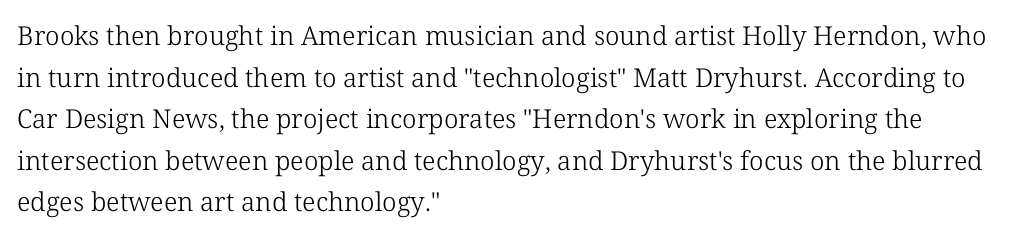
Q: Is the text bold? A: No.
Q: Is the text italic (slanted)? A: No, it is upright.
Q: Is the text underlined? A: No.
Q: How is the paragraph aligned? A: Left-aligned.
Q: Is the spacing between letters normal or unusually wide? A: Normal.
Q: Is the spacing between lines tight, normal or loose? A: Normal.
